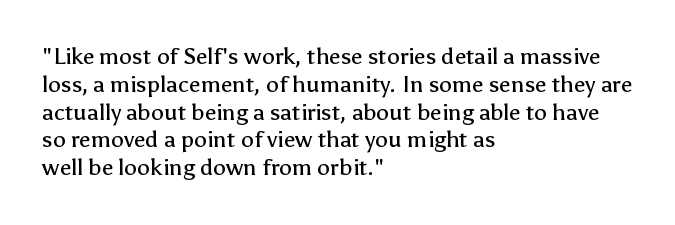
{"italic": "no", "bold": "no", "underline": "no", "align": "left", "line_spacing_ratio": 1.21, "letter_spacing": "normal", "letter_spacing_em": 0.0, "glyph_px": 23}
